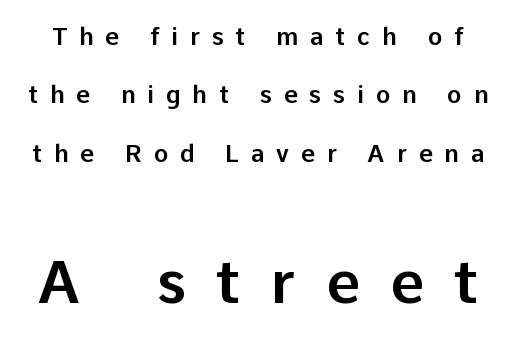
Q: Is the text italic (slanted)? A: No, it is upright.
Q: Is the typeface a serif or a sans-serif typeface? A: Sans-serif.
Q: Is the text underlined? A: No.
Q: Is the spacing between letters normal or unusually wide? A: Unusually wide.
Q: Is the spacing between lines tight, normal or loose? A: Loose.
Q: Which block of text is set in a larger size, the first (top) or the second (bottom)? A: The second (bottom) one.
Q: Width (condensed, normal, or wide)? A: Normal.
Q: Stroke contrast? A: Low.
Q: x-height? A: Medium.
Q: Monospaced? A: No.
